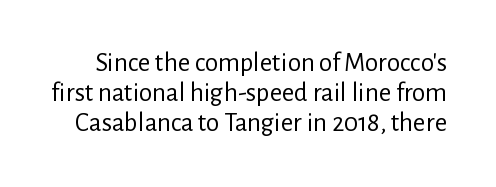
Q: Is the text bold? A: No.
Q: Is the text italic (slanted)? A: No, it is upright.
Q: Is the text underlined? A: No.
Q: Is the spacing between letters normal or unusually wide? A: Normal.
Q: Is the spacing between lines tight, normal or loose? A: Tight.
